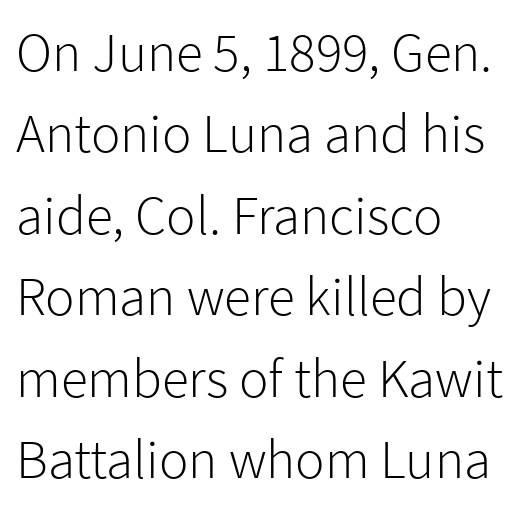
Q: Is the text bold? A: No.
Q: Is the text italic (slanted)? A: No, it is upright.
Q: Is the typeface a serif or a sans-serif typeface? A: Sans-serif.
Q: Is the text underlined? A: No.
Q: How is the paragraph aligned? A: Left-aligned.
Q: Is the spacing between letters normal or unusually wide? A: Normal.
Q: Is the spacing between lines tight, normal or loose? A: Normal.
Q: Width (condensed, normal, or wide)? A: Normal.
Q: Stroke contrast? A: Low.
Q: x-height? A: Medium.
Q: Monospaced? A: No.
